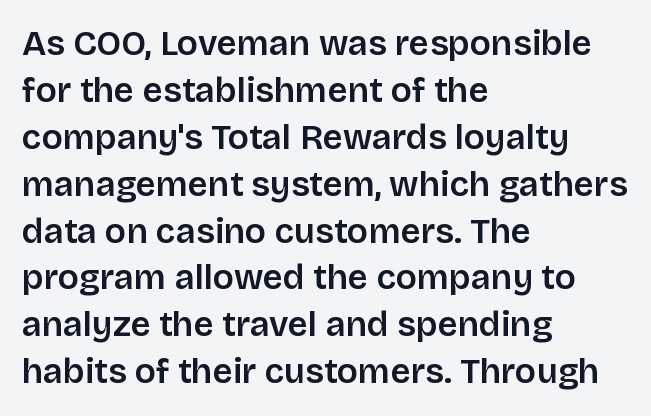
Q: Is the text italic (slanted)? A: No, it is upright.
Q: Is the typeface a serif or a sans-serif typeface? A: Sans-serif.
Q: Is the text underlined? A: No.
Q: How is the paragraph aligned? A: Left-aligned.
Q: Is the spacing between letters normal or unusually wide? A: Normal.
Q: Is the spacing between lines tight, normal or loose? A: Normal.
Q: Width (condensed, normal, or wide)? A: Normal.
Q: Stroke contrast? A: Low.
Q: x-height? A: Large.
Q: Monospaced? A: No.
